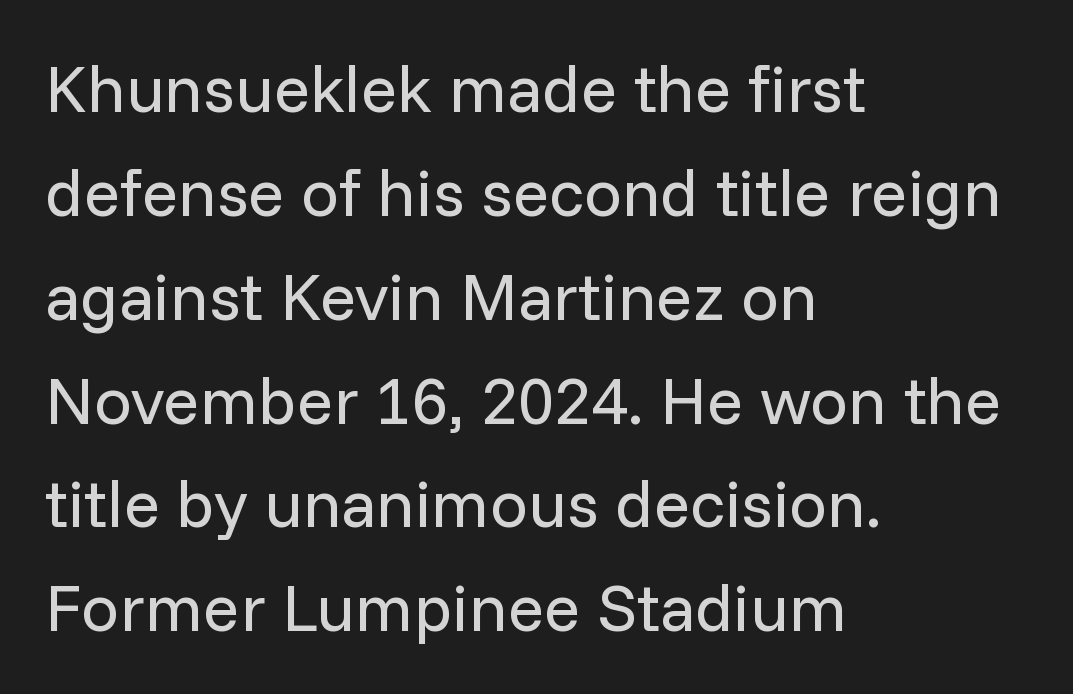
The image shows 67 px regular-weight sans-serif type, upright; set left-aligned, normal line spacing (1.55x), normal letter spacing, not underlined; low stroke contrast and a medium x-height.
